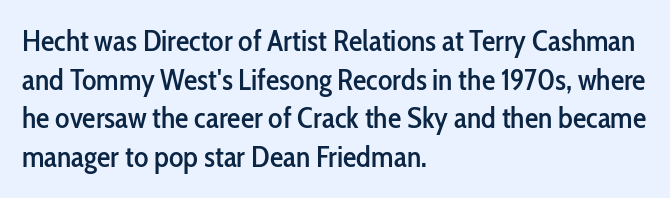
The lettering stays uniformly vertical, giving the passage a roman look. The string is rendered with underlining switched off. Looks like regular typesetting: each glyph gets only the width it needs. The leading is moderate, giving the passage an even texture.
